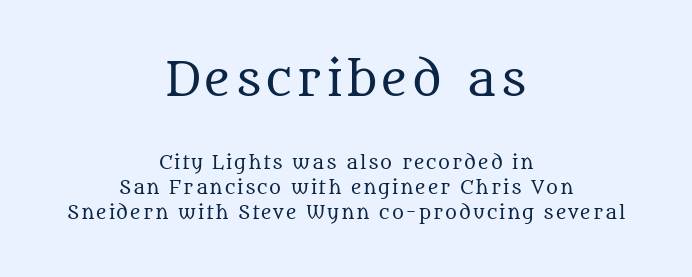
{"serif": "yes", "italic": "no", "bold": "no", "weight": "regular", "width": "normal", "stroke_contrast": "medium", "x_height": "large", "monospaced": "no", "underline": "no", "align": "center", "line_spacing": "normal", "line_spacing_ratio": 1.39, "larger_block": "first", "size_ratio": 2.5, "glyph_px": 45}
